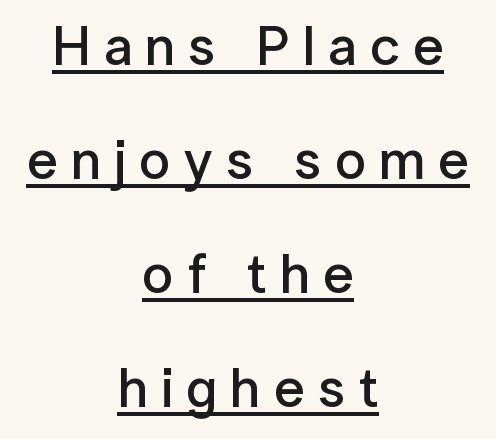
The image shows 55 px semibold sans-serif type, upright; set centered, loose line spacing (2.07x), unusually wide letter spacing (+0.24 em), underlined; low stroke contrast and a medium x-height.
